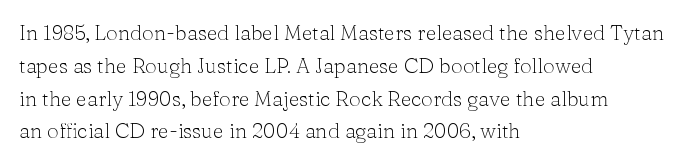
The image shows 21 px text type, upright; set left-aligned, normal line spacing (1.56x), normal letter spacing, not underlined.
